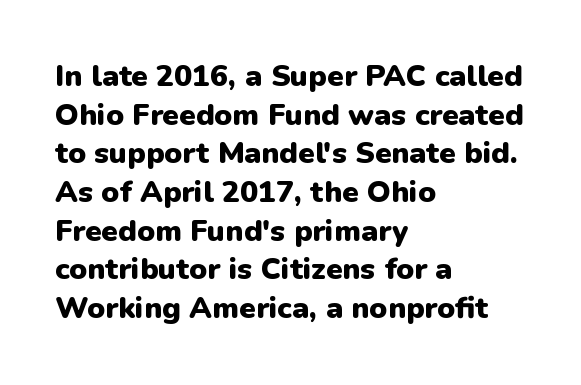
{"serif": "no", "italic": "no", "bold": "yes", "weight": "heavy", "width": "normal", "stroke_contrast": "low", "x_height": "medium", "monospaced": "no", "underline": "no", "align": "left", "line_spacing": "normal", "line_spacing_ratio": 1.29, "letter_spacing": "normal", "letter_spacing_em": 0.0, "glyph_px": 30}
